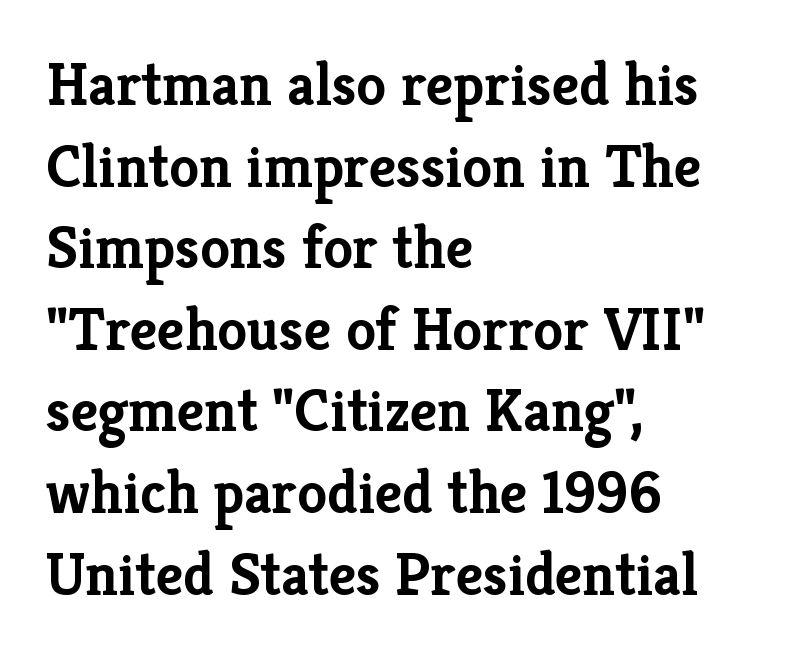
Q: Is the text bold? A: Yes.
Q: Is the text italic (slanted)? A: No, it is upright.
Q: Is the typeface a serif or a sans-serif typeface? A: Serif.
Q: Is the text underlined? A: No.
Q: How is the paragraph aligned? A: Left-aligned.
Q: Is the spacing between letters normal or unusually wide? A: Normal.
Q: Is the spacing between lines tight, normal or loose? A: Normal.
Q: Width (condensed, normal, or wide)? A: Normal.
Q: Stroke contrast? A: Low.
Q: x-height? A: Medium.
Q: Monospaced? A: No.
